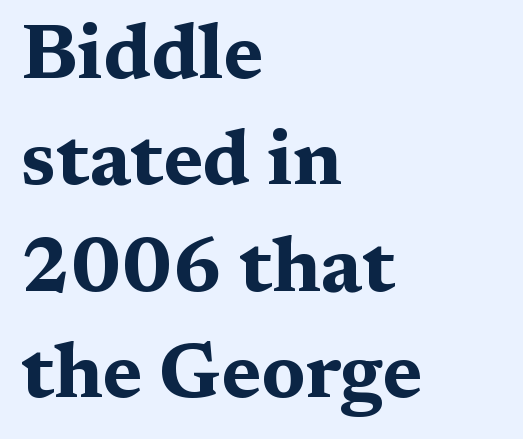
You could not count columns in this text — the font is proportionally spaced. Classification — serif. Characters remain perfectly vertical along every line. The paragraph has a hard left edge and a soft right edge. The space beneath each line is pristine and unruled.
